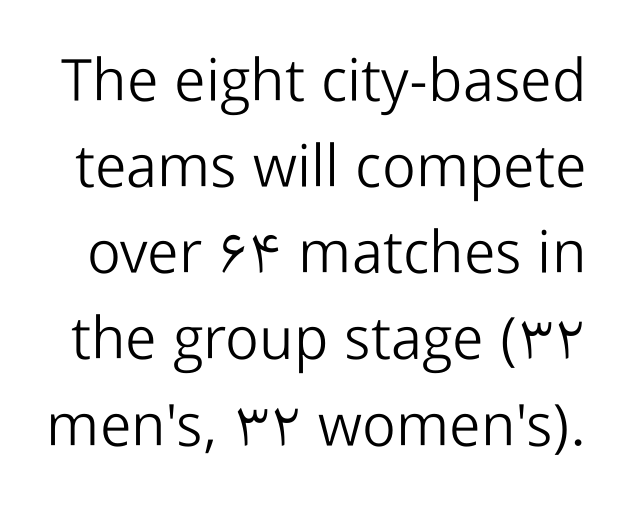
{"serif": "no", "italic": "no", "bold": "no", "weight": "light", "width": "normal", "stroke_contrast": "low", "x_height": "medium", "monospaced": "no", "underline": "no", "line_spacing": "normal", "line_spacing_ratio": 1.46, "letter_spacing": "normal", "letter_spacing_em": 0.0, "glyph_px": 59}
